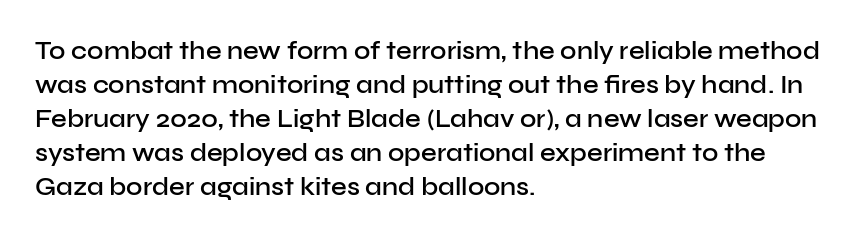
The image shows 25 px text type, upright; set left-aligned, normal line spacing (1.36x), normal letter spacing, not underlined.
